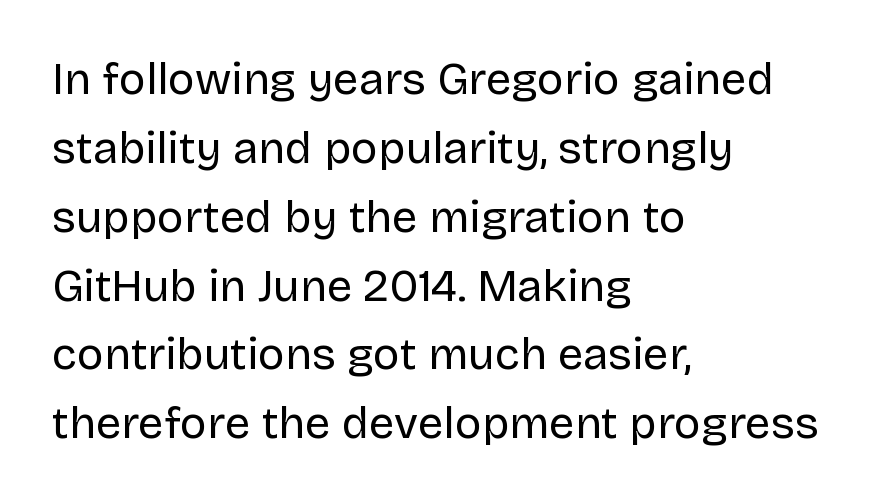
The rows are spaced the way most documents space them. The lines are quadded left. These lines are rendered in a variable-pitch font. Rendered with straight, roman letterforms. This rendering leaves character spacing at its baseline value.
